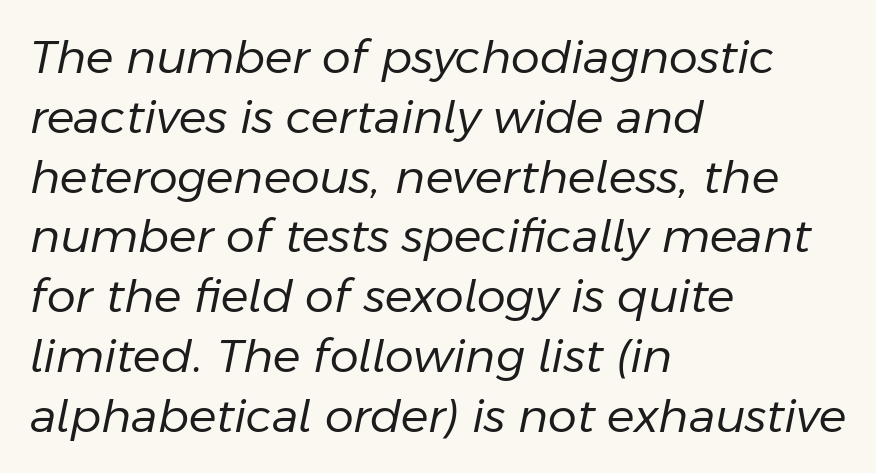
Left-aligned paragraph, ragged on the right. Unbolded letterforms with no extra heft. Underlining? Definitely not there. Varying glyph widths throughout — classic text-font behaviour. How are the letters spaced? Ordinarily, with no added tracking.
